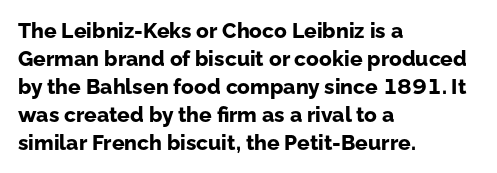
Q: Is the text bold? A: Yes.
Q: Is the text italic (slanted)? A: No, it is upright.
Q: Is the text underlined? A: No.
Q: How is the paragraph aligned? A: Left-aligned.
Q: Is the spacing between letters normal or unusually wide? A: Normal.
Q: Is the spacing between lines tight, normal or loose? A: Normal.
